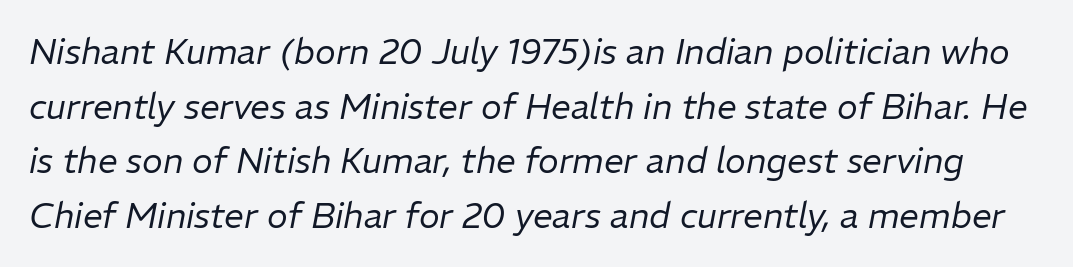
The image shows 35 px regular-weight type, italic (leaning right); set normal line spacing (1.56x), normal letter spacing, not underlined; low stroke contrast and a medium x-height.
